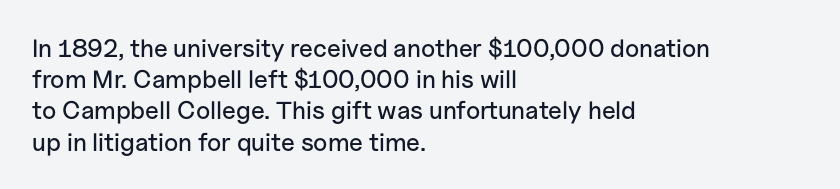
{"italic": "no", "underline": "no", "align": "left", "line_spacing": "normal", "line_spacing_ratio": 1.25, "letter_spacing": "normal", "letter_spacing_em": 0.0, "glyph_px": 25}
